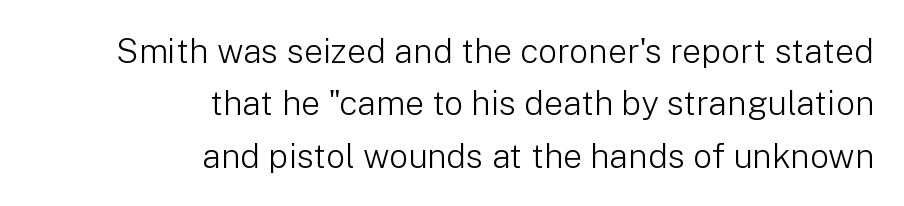
Q: Is the text bold? A: No.
Q: Is the text italic (slanted)? A: No, it is upright.
Q: Is the typeface a serif or a sans-serif typeface? A: Sans-serif.
Q: Is the text underlined? A: No.
Q: How is the paragraph aligned? A: Right-aligned.
Q: Is the spacing between letters normal or unusually wide? A: Normal.
Q: Is the spacing between lines tight, normal or loose? A: Normal.
Q: Width (condensed, normal, or wide)? A: Normal.
Q: Stroke contrast? A: Low.
Q: x-height? A: Medium.
Q: Monospaced? A: No.
